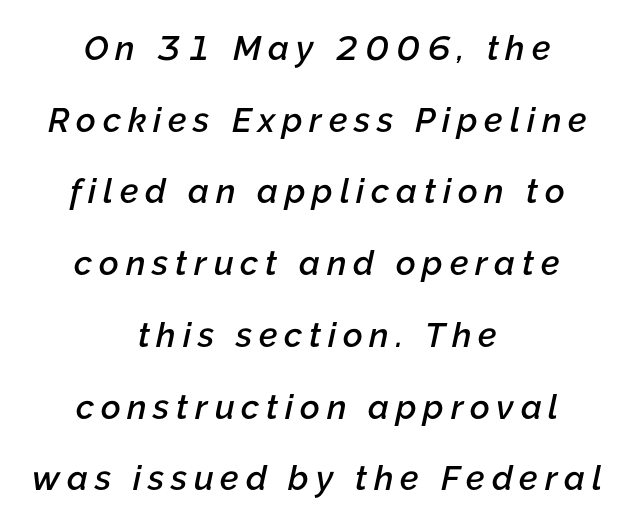
The image shows 34 px semibold type, italic (leaning right); set centered, loose line spacing (2.11x), unusually wide letter spacing (+0.2 em), not underlined; low stroke contrast and a medium x-height.
